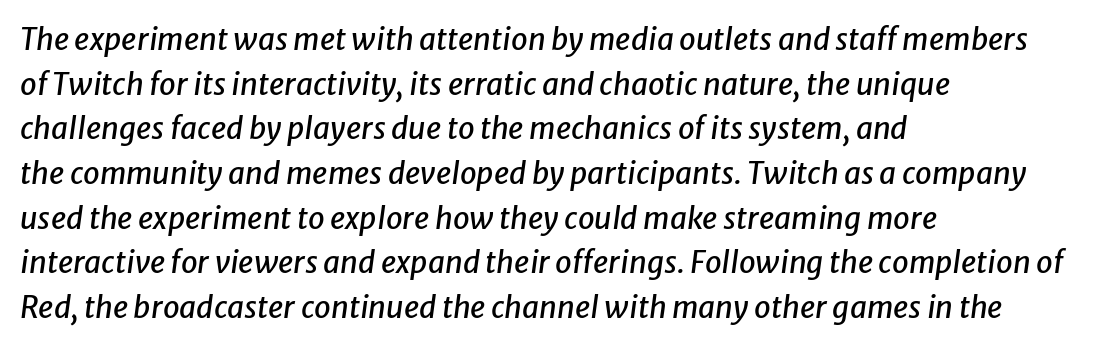
The image shows 30 px text type, italic (leaning right); set left-aligned, normal line spacing (1.49x), normal letter spacing, not underlined; low stroke contrast and a medium x-height.
